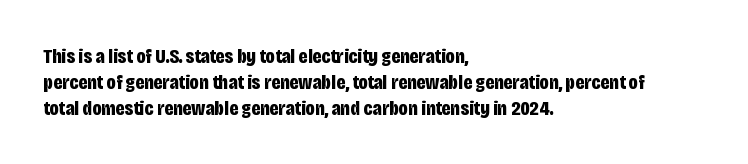
Q: Is the text bold? A: Yes.
Q: Is the text italic (slanted)? A: No, it is upright.
Q: Is the text underlined? A: No.
Q: How is the paragraph aligned? A: Left-aligned.
Q: Is the spacing between letters normal or unusually wide? A: Normal.
